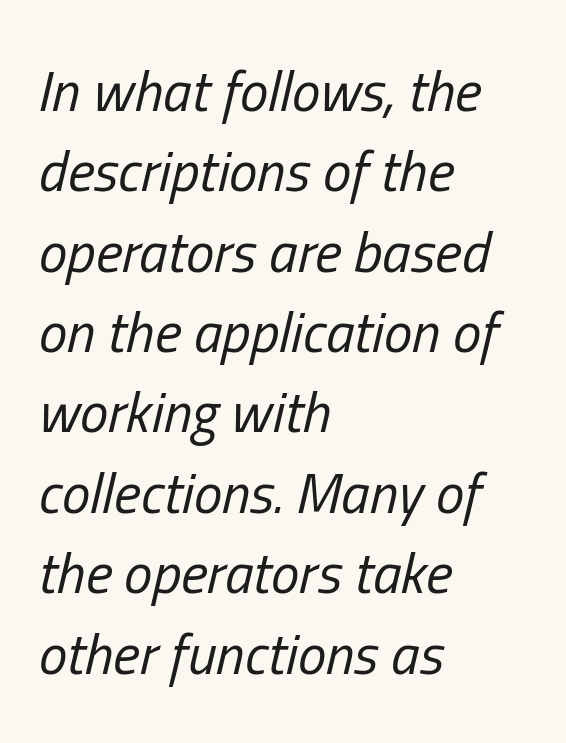
{"italic": "yes", "lean": "right", "slant_degrees": 13, "bold": "no", "weight": "regular", "width": "condensed", "stroke_contrast": "low", "x_height": "medium", "monospaced": "no", "underline": "no", "align": "left", "line_spacing": "normal", "line_spacing_ratio": 1.41, "letter_spacing": "normal", "letter_spacing_em": 0.0, "glyph_px": 57}
